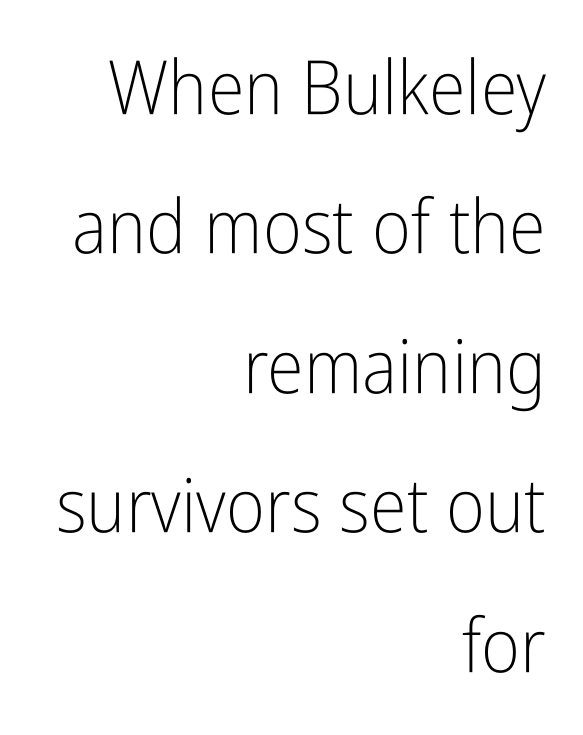
Here the designer chose a conventional face with non-uniform glyph widths. Font category for this specimen: sans-serif. Characters remain perfectly vertical along every line. No chunkiness to these letters — they're not bold.
